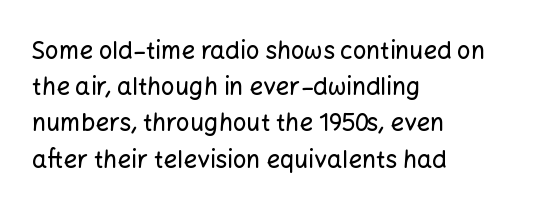
The image shows 24 px text type, upright; set left-aligned, normal line spacing (1.51x), normal letter spacing, not underlined.
